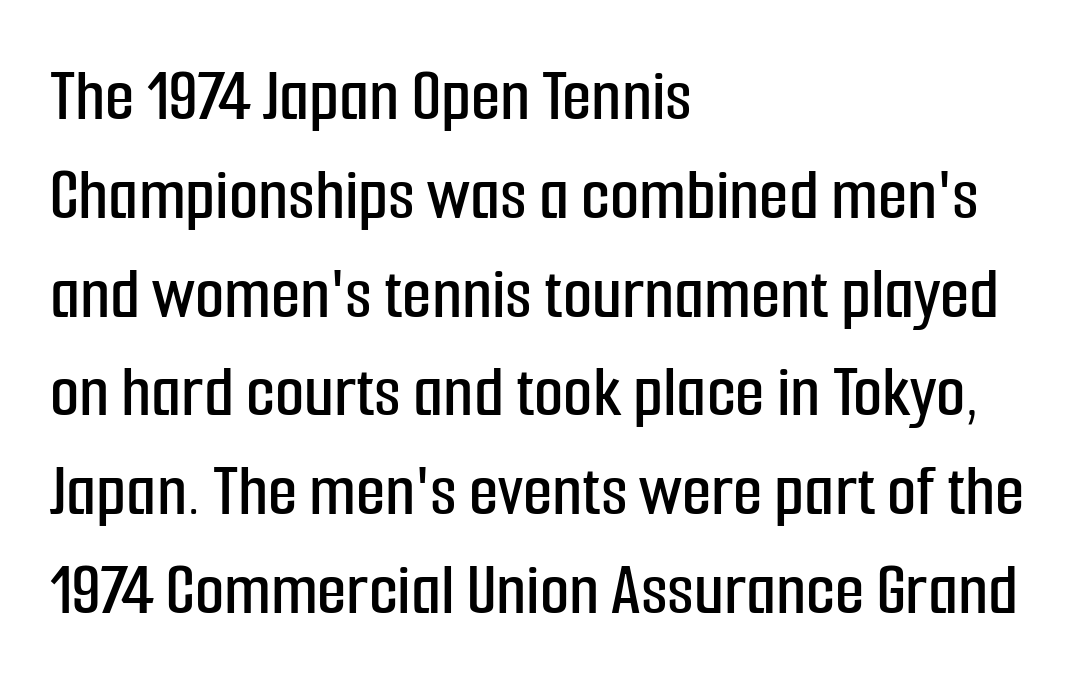
Horizontally, the lines are justified to the leading edge only. The rendering shows plain stroke endings on the letterforms — a sans-serif design. The font's upright variant was chosen for this text. Note the varied advance widths — an 'i' is clearly narrower than an 'm'. Short note: letters normally spaced.
